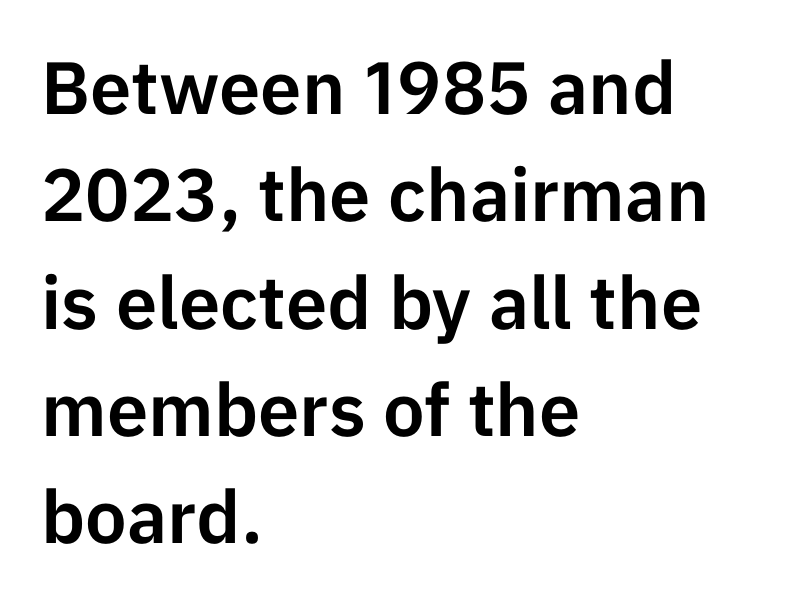
A clean baseline with only descenders dipping below it. Spacing verdict: proportional, widths tailored to each character. I'd call this a sans setting — the letters go barefoot. The axis of the letterforms is exactly vertical.
